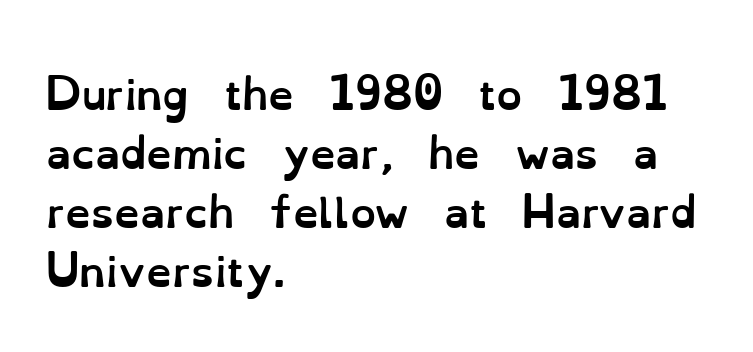
Q: Is the text bold? A: Yes.
Q: Is the text italic (slanted)? A: No, it is upright.
Q: Is the text underlined? A: No.
Q: How is the paragraph aligned? A: Left-aligned.
Q: Is the spacing between letters normal or unusually wide? A: Normal.
Q: Is the spacing between lines tight, normal or loose? A: Normal.
Q: Width (condensed, normal, or wide)? A: Normal.
Q: Stroke contrast? A: Low.
Q: x-height? A: Small.
Q: Monospaced? A: No.
